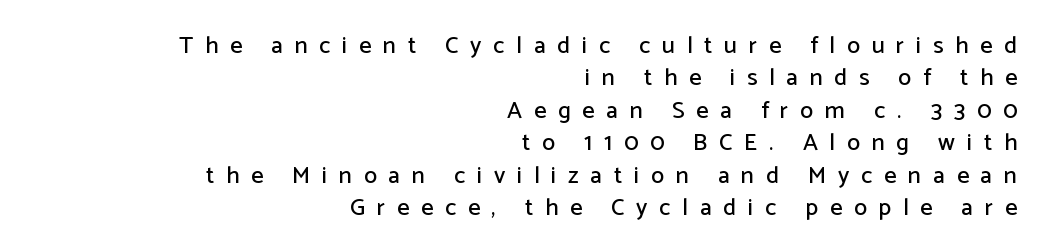
The specimen omits any rule beneath the text block's lines. Rendered with straight, roman letterforms. The lines in this sample share a right terminus and differ only in where they begin. A typesetter would call this leading conventional body-copy spacing.
